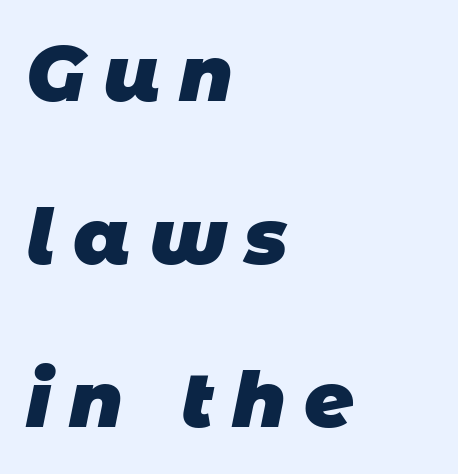
Q: Is the text bold? A: Yes.
Q: Is the typeface a serif or a sans-serif typeface? A: Sans-serif.
Q: Is the text underlined? A: No.
Q: How is the paragraph aligned? A: Left-aligned.
Q: Is the spacing between letters normal or unusually wide? A: Unusually wide.
Q: Is the spacing between lines tight, normal or loose? A: Loose.
Q: Width (condensed, normal, or wide)? A: Normal.
Q: Stroke contrast? A: Low.
Q: x-height? A: Large.
Q: Monospaced? A: No.
